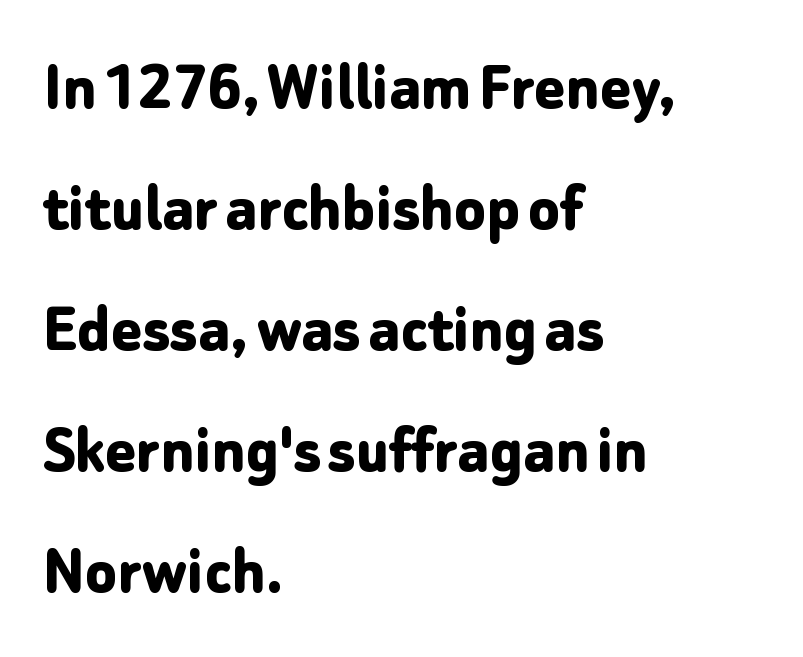
Q: Is the text bold? A: Yes.
Q: Is the text italic (slanted)? A: No, it is upright.
Q: Is the typeface a serif or a sans-serif typeface? A: Sans-serif.
Q: Is the text underlined? A: No.
Q: How is the paragraph aligned? A: Left-aligned.
Q: Is the spacing between letters normal or unusually wide? A: Normal.
Q: Is the spacing between lines tight, normal or loose? A: Normal.
Q: Width (condensed, normal, or wide)? A: Normal.
Q: Stroke contrast? A: Low.
Q: x-height? A: Medium.
Q: Monospaced? A: No.
